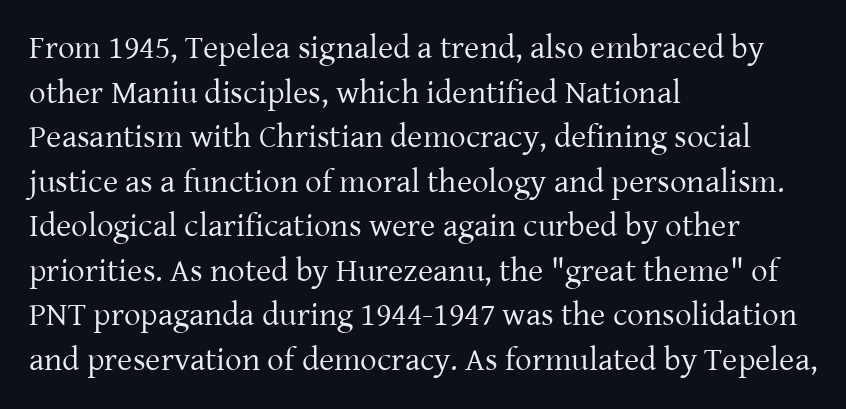
Q: Is the text bold? A: No.
Q: Is the text italic (slanted)? A: No, it is upright.
Q: Is the typeface a serif or a sans-serif typeface? A: Serif.
Q: Is the text underlined? A: No.
Q: How is the paragraph aligned? A: Left-aligned.
Q: Is the spacing between letters normal or unusually wide? A: Normal.
Q: Is the spacing between lines tight, normal or loose? A: Normal.
Q: Width (condensed, normal, or wide)? A: Normal.
Q: Stroke contrast? A: Low.
Q: x-height? A: Medium.
Q: Monospaced? A: No.
